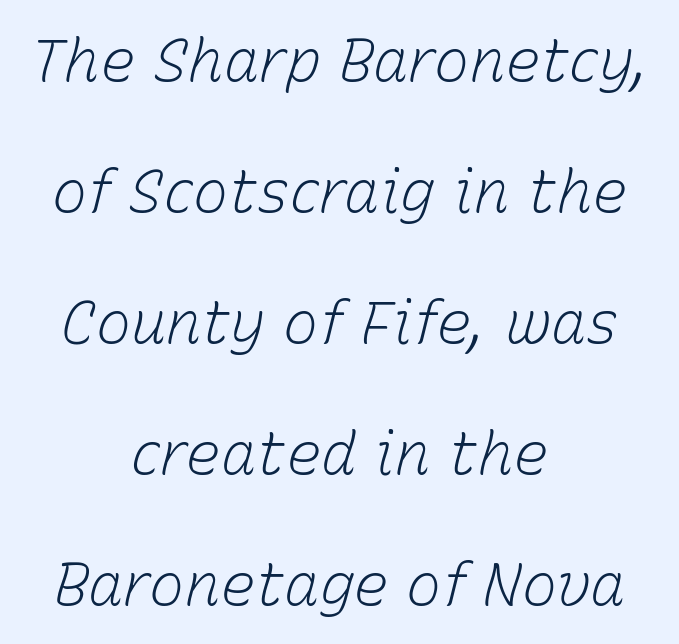
Q: Is the text bold? A: No.
Q: Is the text italic (slanted)? A: Yes, it leans right by about 15 degrees.
Q: Is the text underlined? A: No.
Q: How is the paragraph aligned? A: Centered.
Q: Is the spacing between letters normal or unusually wide? A: Normal.
Q: Is the spacing between lines tight, normal or loose? A: Loose.
Q: Width (condensed, normal, or wide)? A: Normal.
Q: Stroke contrast? A: Low.
Q: x-height? A: Medium.
Q: Monospaced? A: No.
